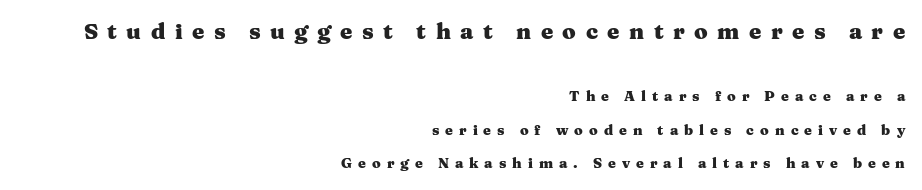
Emphasis by weight is at full strength: bold. Large over small — that's the arrangement of the two blocks here. Teacher's note: observe the even right margin — that is flush-right alignment. The gap between lines stays unmarked. Rows of type keep a wide berth in the vertical direction. Rendered with straight, roman letterforms.
